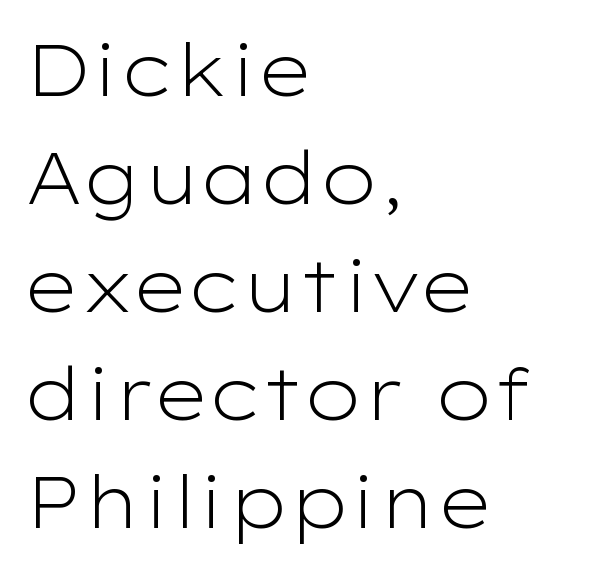
Vertical strokes here are truly vertical. These lines are set flush left with a ragged right edge. The face used here is a sans, in the tradition of grotesques and geometrics. You could call the tracking neutral — neither tight nor loose. Counters stay open thanks to moderate or lighter strokes. Spacing verdict: proportional, widths tailored to each character.
